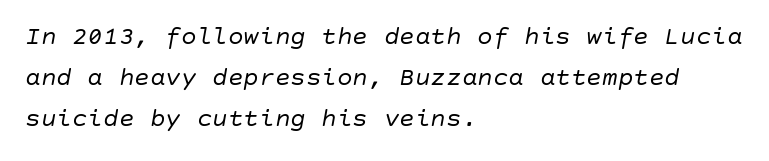
The glyphs are unaccompanied by any horizontal stroke below them. This is oblique type, the kind used for emphasis or titles. Here the glyphs are tracked normally, forming tight word shapes. Horizontal alignment here is leftward, the default for most running prose.
